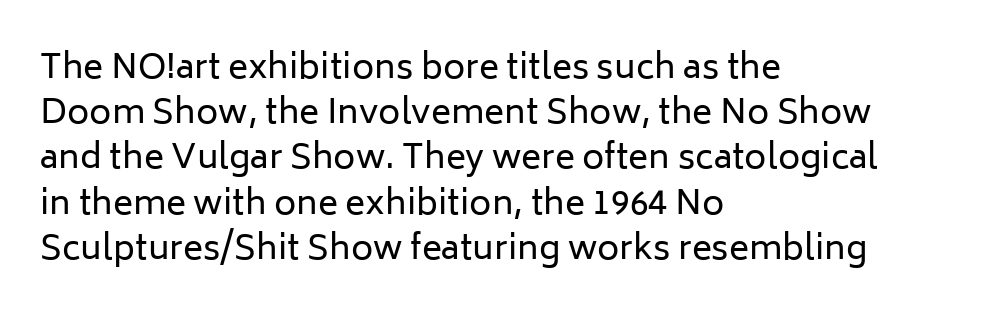
The image shows 34 px regular-weight sans-serif type, upright; set left-aligned, normal line spacing (1.33x), normal letter spacing, not underlined; low stroke contrast and a medium x-height.
